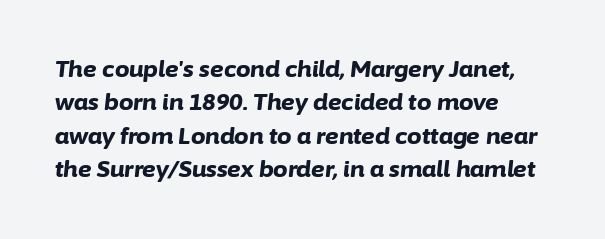
Observe the lean: these are italic letterforms. Each glyph is drawn with heavy, bold strokes. Nobody drew a line under any word here. The designer left line spacing at the default. The typesetter chose a ragged-right arrangement here.
